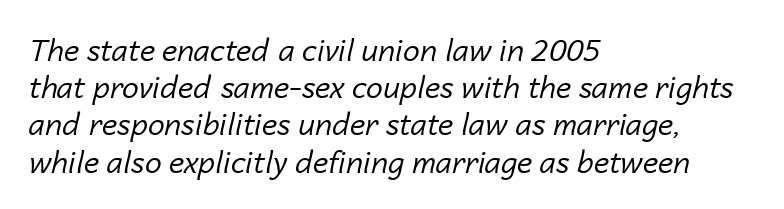
The image shows 30 px regular-weight type, italic (leaning right); set left-aligned, line spacing 1.24x, normal letter spacing, not underlined; low stroke contrast and a medium x-height.
